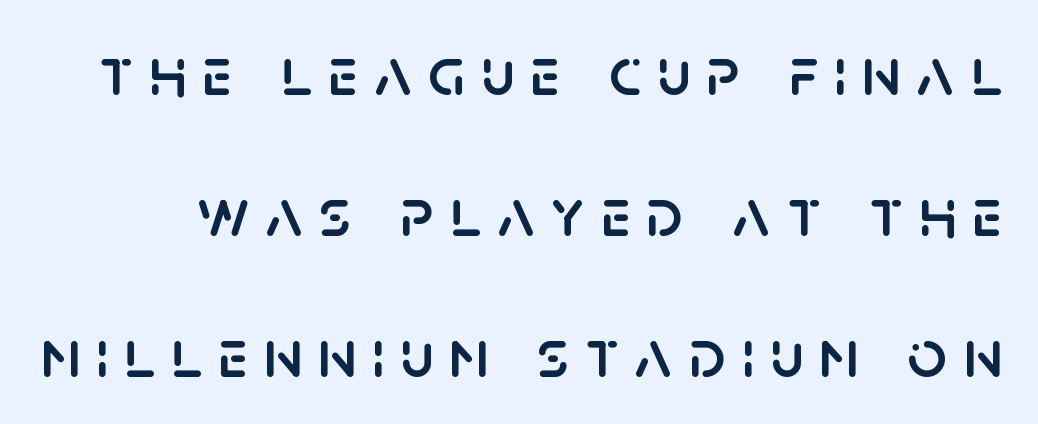
Q: Is the text italic (slanted)? A: No, it is upright.
Q: Is the typeface a serif or a sans-serif typeface? A: Sans-serif.
Q: Is the text underlined? A: No.
Q: Is the spacing between letters normal or unusually wide? A: Unusually wide.
Q: Is the spacing between lines tight, normal or loose? A: Loose.
Q: Width (condensed, normal, or wide)? A: Normal.
Q: Stroke contrast? A: Low.
Q: x-height? A: Large.
Q: Monospaced? A: No.
